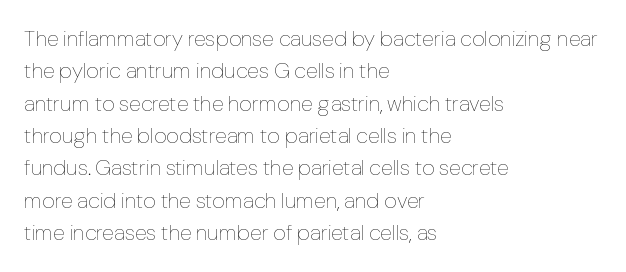
Q: Is the text bold? A: No.
Q: Is the text italic (slanted)? A: No, it is upright.
Q: Is the text underlined? A: No.
Q: How is the paragraph aligned? A: Left-aligned.
Q: Is the spacing between letters normal or unusually wide? A: Normal.
Q: Is the spacing between lines tight, normal or loose? A: Normal.
